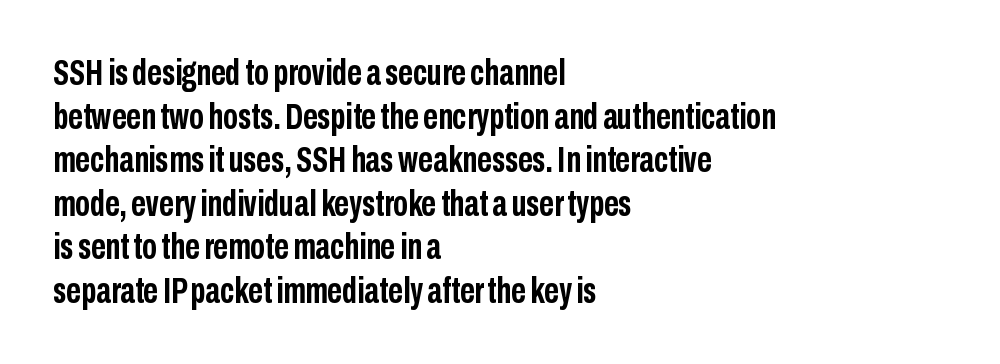
Horizontal alignment here is leftward, the default for most running prose. The strip under each line holds only bare page. Italic: no, the glyphs are upright roman. Nope, no serifs anywhere on these letters. Character widths vary here, with narrow letters taking less room than wide ones. Nobody touched the tracking dial on this one.
